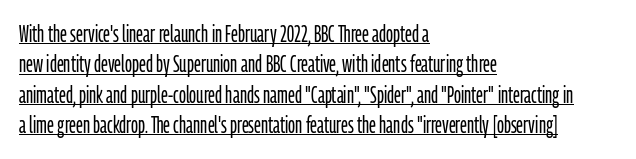
Quick note: interline space is typical. Stroke mass is kept to a normal reading level or below. Words appear dense and cohesive because spacing is normal. The rendering anchors every line to the left-hand side. Posture: upright roman.
